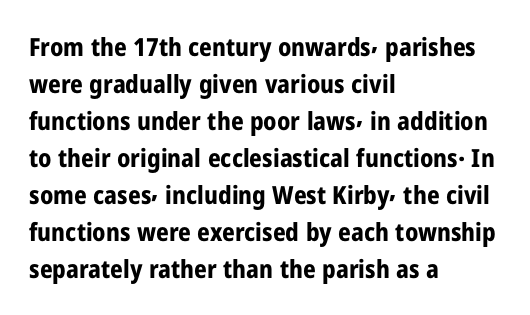
{"italic": "no", "bold": "yes", "underline": "no", "align": "left", "line_spacing": "normal", "line_spacing_ratio": 1.48, "letter_spacing": "normal", "letter_spacing_em": 0.0, "glyph_px": 25}
